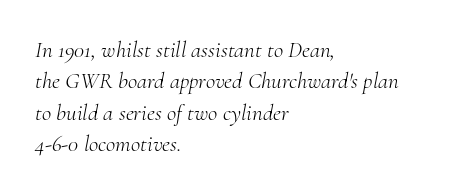
Q: Is the text bold? A: No.
Q: Is the text italic (slanted)? A: Yes, it leans right by about 10 degrees.
Q: Is the text underlined? A: No.
Q: How is the paragraph aligned? A: Left-aligned.
Q: Is the spacing between letters normal or unusually wide? A: Normal.
Q: Is the spacing between lines tight, normal or loose? A: Normal.
